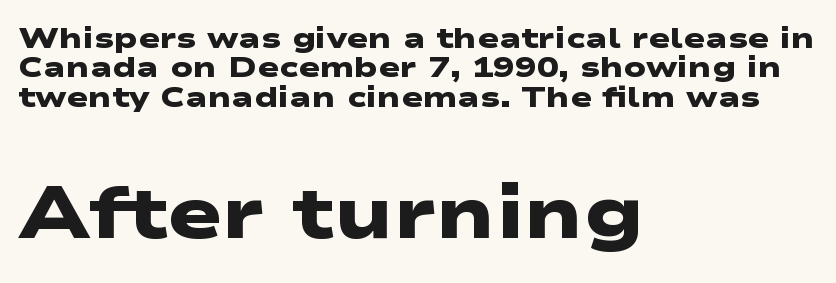
The image shows 73 px heavy, wide sans-serif type; set left-aligned, tight line spacing (1.01x), normal letter spacing, not underlined; the second (bottom) block is 2.52x larger; low stroke contrast and a medium x-height.
